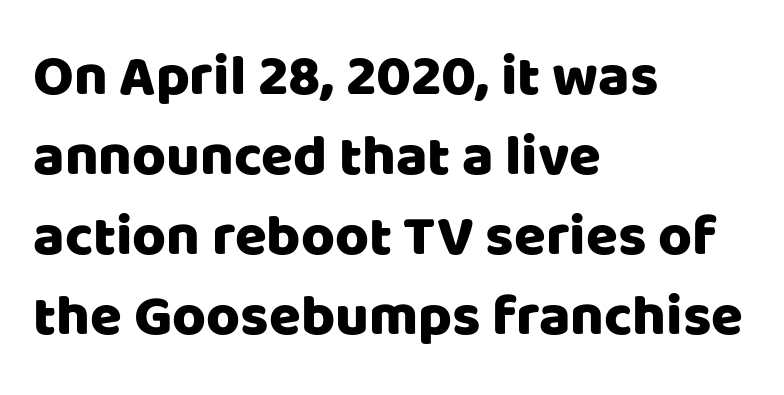
Q: Is the text italic (slanted)? A: No, it is upright.
Q: Is the typeface a serif or a sans-serif typeface? A: Sans-serif.
Q: Is the text underlined? A: No.
Q: How is the paragraph aligned? A: Left-aligned.
Q: Is the spacing between letters normal or unusually wide? A: Normal.
Q: Is the spacing between lines tight, normal or loose? A: Normal.
Q: Width (condensed, normal, or wide)? A: Normal.
Q: Stroke contrast? A: Low.
Q: x-height? A: Large.
Q: Monospaced? A: No.
